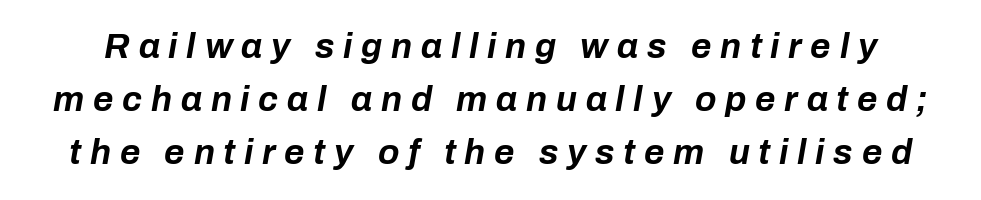
Here the designer chose a conventional face with non-uniform glyph widths. Posture: slanted. As a designer I'd log this as weight 700, bold. Decoration check: the copy has no underline.
